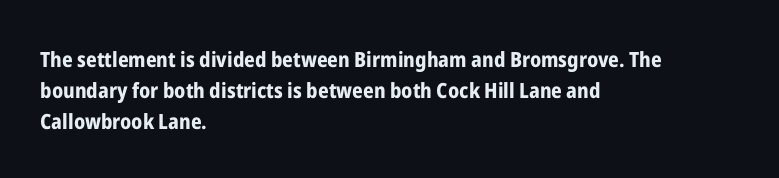
These lines keep a tight, regular rhythm from letter to letter. The typesetting leans heavy: a genuine bold. Line beginnings align vertically; line endings do not. If you drew a line through each stem, it would be perfectly vertical. Letters rest on an invisible, unmarked baseline.
